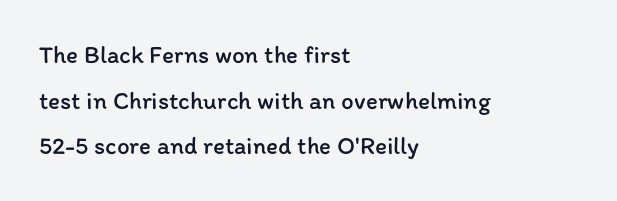
The image shows 25 px text type, upright; set left-aligned, line spacing 1.83x, normal letter spacing, not underlined.
